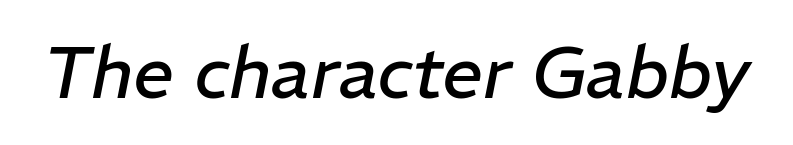
Q: Is the text bold? A: No.
Q: Is the text italic (slanted)? A: Yes, it leans right by about 11 degrees.
Q: Is the text underlined? A: No.
Q: Is the spacing between letters normal or unusually wide? A: Normal.
Q: Width (condensed, normal, or wide)? A: Normal.
Q: Stroke contrast? A: Low.
Q: x-height? A: Medium.
Q: Monospaced? A: No.
